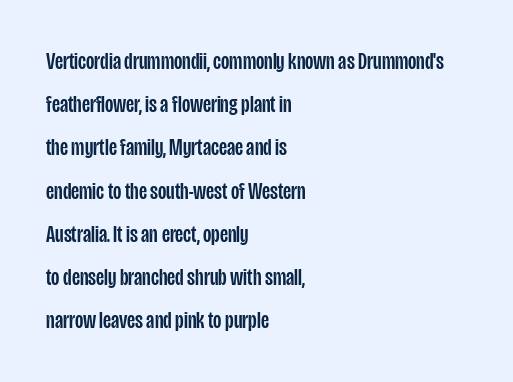
The image shows 24 px text type, upright; set left-aligned, line spacing 1.8x, normal letter spacing, not underlined.
